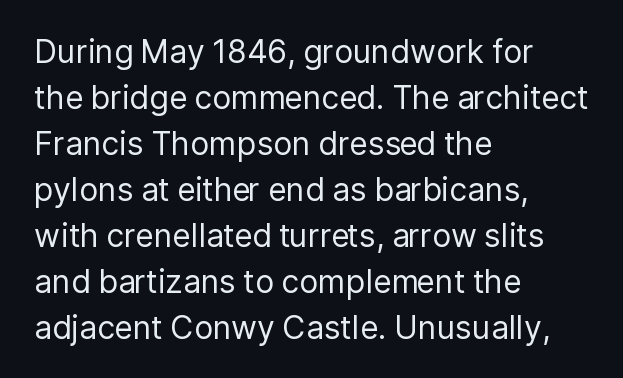
The image shows 32 px regular-weight sans-serif type, upright; set left-aligned, normal line spacing (1.44x), normal letter spacing, not underlined; low stroke contrast and a medium x-height.
